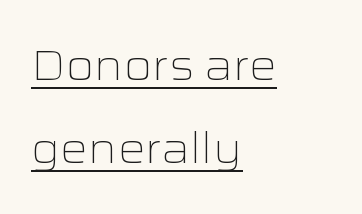
Q: Is the text bold? A: No.
Q: Is the text italic (slanted)? A: No, it is upright.
Q: Is the typeface a serif or a sans-serif typeface? A: Sans-serif.
Q: Is the text underlined? A: Yes.
Q: How is the paragraph aligned? A: Left-aligned.
Q: Is the spacing between letters normal or unusually wide? A: Normal.
Q: Is the spacing between lines tight, normal or loose? A: Loose.
Q: Width (condensed, normal, or wide)? A: Wide.
Q: Stroke contrast? A: Low.
Q: x-height? A: Medium.
Q: Monospaced? A: No.
